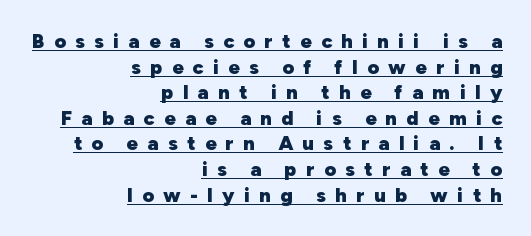
{"italic": "no", "bold": "yes", "underline": "yes", "align": "right", "line_spacing": "normal", "line_spacing_ratio": 1.28, "letter_spacing": "wide", "letter_spacing_em": 0.47, "glyph_px": 20}
